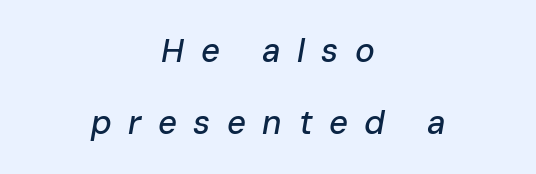
{"italic": "yes", "lean": "right", "slant_degrees": 10, "width": "normal", "stroke_contrast": "low", "x_height": "medium", "monospaced": "no", "underline": "no", "align": "center", "line_spacing": "loose", "line_spacing_ratio": 2.17, "letter_spacing": "wide", "letter_spacing_em": 0.5, "glyph_px": 33}
